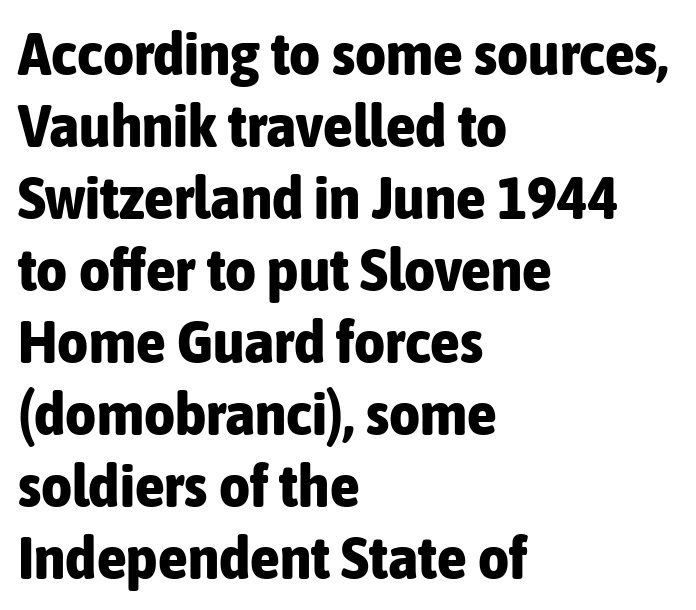
{"serif": "no", "italic": "no", "bold": "yes", "weight": "bold", "width": "condensed", "stroke_contrast": "low", "x_height": "medium", "monospaced": "no", "underline": "no", "align": "left", "line_spacing_ratio": 1.2, "letter_spacing": "normal", "letter_spacing_em": 0.0, "glyph_px": 60}
